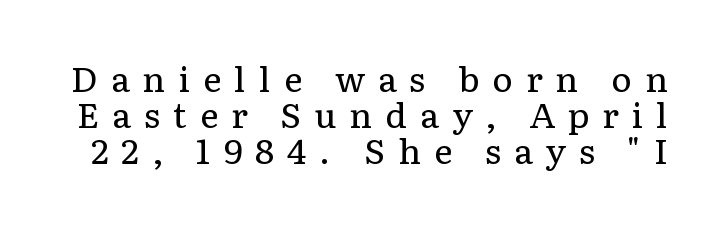
{"serif": "yes", "italic": "no", "bold": "no", "weight": "regular", "width": "normal", "stroke_contrast": "low", "x_height": "medium", "monospaced": "no", "underline": "no", "line_spacing": "tight", "line_spacing_ratio": 1.03, "letter_spacing": "wide", "letter_spacing_em": 0.37, "glyph_px": 35}
